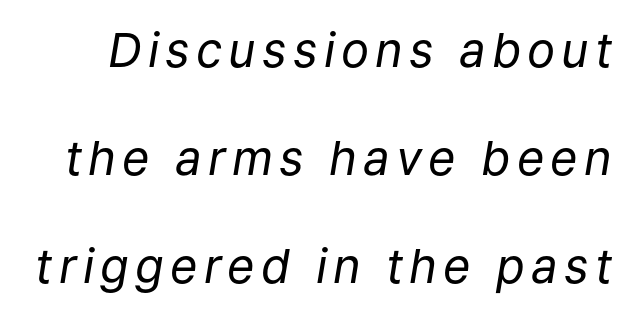
{"italic": "yes", "lean": "right", "slant_degrees": 9, "bold": "no", "weight": "regular", "width": "normal", "stroke_contrast": "low", "x_height": "medium", "monospaced": "no", "underline": "no", "line_spacing": "loose", "line_spacing_ratio": 2.3, "glyph_px": 47}
